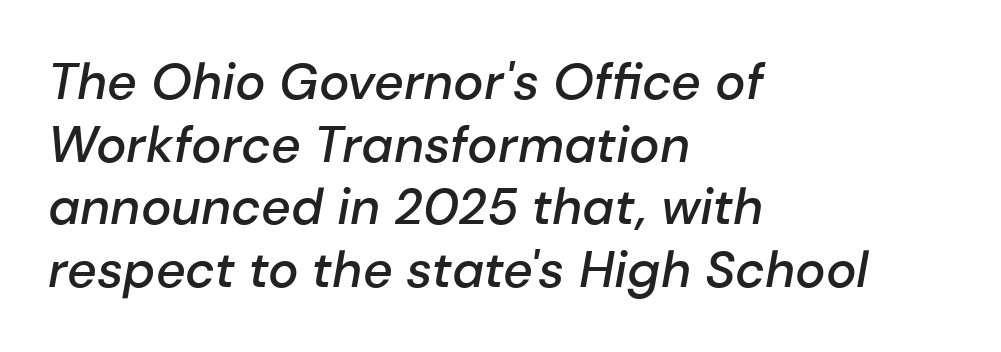
{"italic": "yes", "lean": "right", "slant_degrees": 10, "bold": "semi", "weight": "semibold", "width": "normal", "stroke_contrast": "low", "x_height": "medium", "monospaced": "no", "underline": "no", "align": "left", "line_spacing_ratio": 1.23, "letter_spacing": "normal", "letter_spacing_em": 0.0, "glyph_px": 51}
